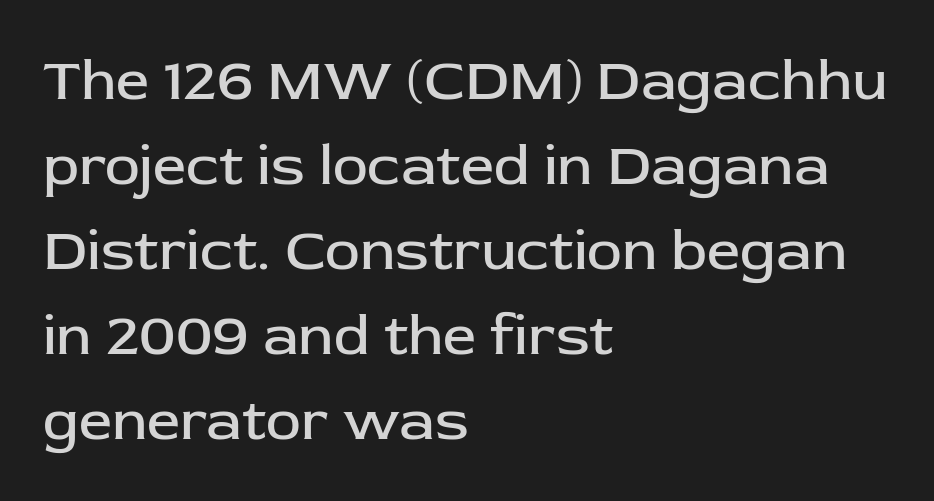
{"serif": "no", "italic": "no", "bold": "no", "weight": "regular", "width": "normal", "stroke_contrast": "low", "x_height": "medium", "monospaced": "no", "underline": "no", "align": "left", "line_spacing": "normal", "line_spacing_ratio": 1.44, "letter_spacing": "normal", "letter_spacing_em": 0.0, "glyph_px": 59}
